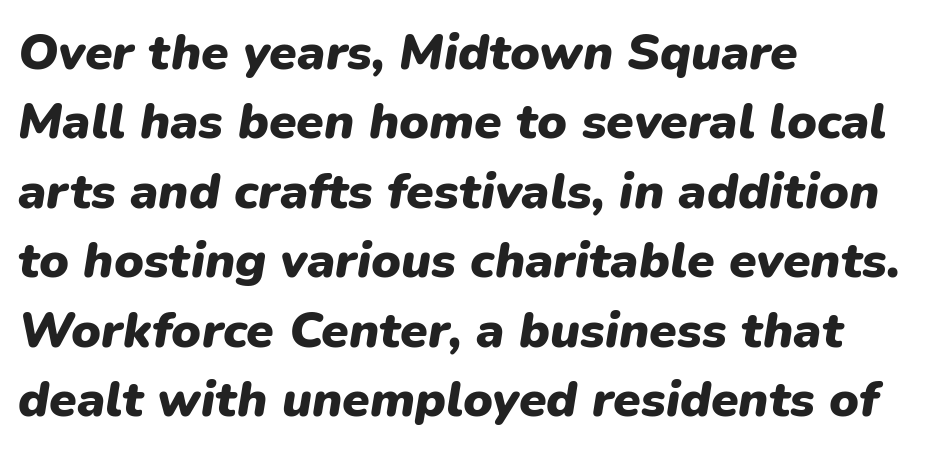
{"italic": "yes", "lean": "right", "slant_degrees": 9, "bold": "yes", "weight": "heavy", "width": "normal", "stroke_contrast": "low", "x_height": "medium", "monospaced": "no", "underline": "no", "align": "left", "line_spacing": "normal", "line_spacing_ratio": 1.39, "letter_spacing": "normal", "letter_spacing_em": 0.0, "glyph_px": 50}
